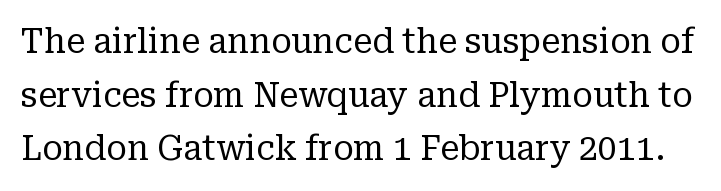
{"serif": "yes", "italic": "no", "bold": "no", "weight": "regular", "width": "normal", "stroke_contrast": "low", "x_height": "medium", "monospaced": "no", "underline": "no", "line_spacing": "normal", "line_spacing_ratio": 1.58, "letter_spacing": "normal", "letter_spacing_em": 0.0, "glyph_px": 34}
